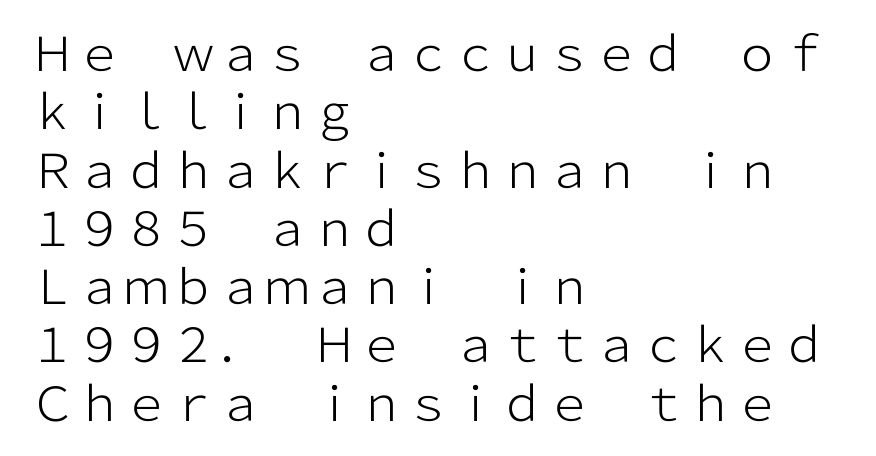
One-word summary of the alignment: left. Is the type heavy? It reads as light-to-regular instead. Ascenders rise straight up at ninety degrees. The zone under the glyphs is completely vacant.
